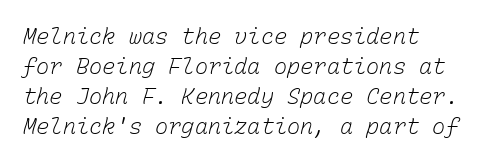
{"bold": "no", "underline": "no", "line_spacing": "normal", "line_spacing_ratio": 1.37, "letter_spacing": "normal", "letter_spacing_em": 0.0, "glyph_px": 22}
